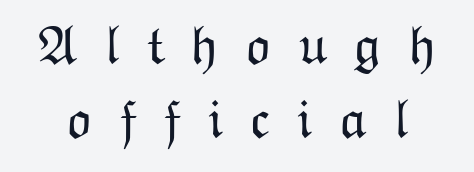
Q: Is the text bold? A: No.
Q: Is the text italic (slanted)? A: No, it is upright.
Q: Is the text underlined? A: No.
Q: Is the spacing between letters normal or unusually wide? A: Unusually wide.
Q: Is the spacing between lines tight, normal or loose? A: Normal.
Q: Width (condensed, normal, or wide)? A: Normal.
Q: Stroke contrast? A: Low.
Q: x-height? A: Medium.
Q: Monospaced? A: No.
